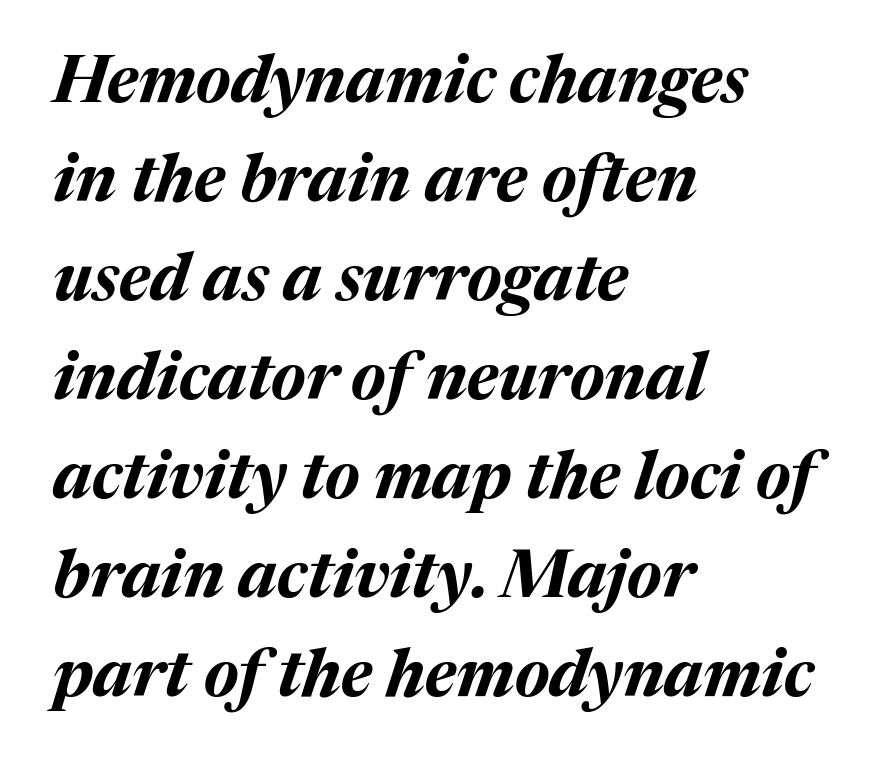
Q: Is the text bold? A: Yes.
Q: Is the text italic (slanted)? A: Yes, it leans right by about 17 degrees.
Q: Is the text underlined? A: No.
Q: How is the paragraph aligned? A: Left-aligned.
Q: Is the spacing between letters normal or unusually wide? A: Normal.
Q: Is the spacing between lines tight, normal or loose? A: Normal.
Q: Width (condensed, normal, or wide)? A: Normal.
Q: Stroke contrast? A: Medium.
Q: x-height? A: Medium.
Q: Monospaced? A: No.
